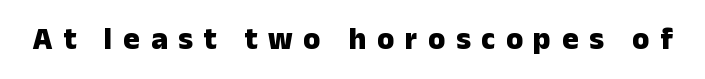
{"serif": "no", "italic": "no", "bold": "yes", "weight": "heavy", "width": "normal", "stroke_contrast": "low", "x_height": "medium", "monospaced": "no", "underline": "no", "letter_spacing": "wide", "letter_spacing_em": 0.34, "glyph_px": 31}
